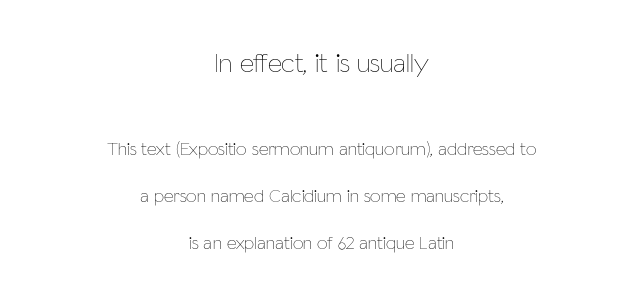
Q: Is the text bold? A: No.
Q: Is the text italic (slanted)? A: No, it is upright.
Q: Is the text underlined? A: No.
Q: How is the paragraph aligned? A: Centered.
Q: Is the spacing between letters normal or unusually wide? A: Normal.
Q: Is the spacing between lines tight, normal or loose? A: Loose.
Q: Which block of text is set in a larger size, the first (top) or the second (bottom)? A: The first (top) one.
Q: Width (condensed, normal, or wide)? A: Condensed.
Q: Stroke contrast? A: Low.
Q: x-height? A: Medium.
Q: Monospaced? A: No.
